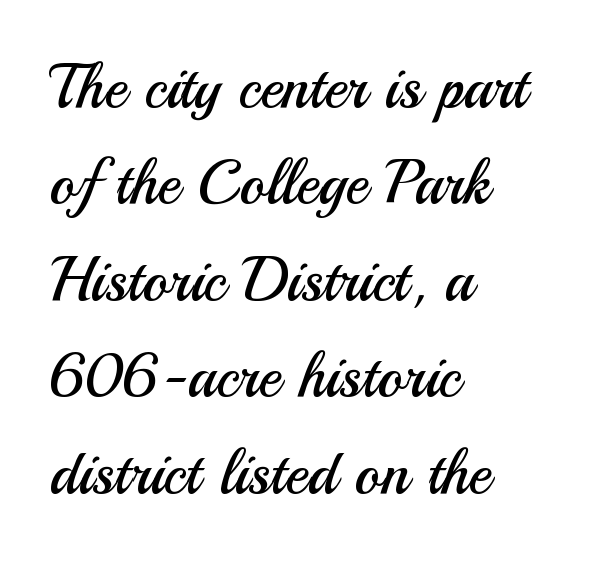
Q: Is the text bold? A: No.
Q: Is the text italic (slanted)? A: Yes.
Q: Is the typeface a serif or a sans-serif typeface? A: Sans-serif.
Q: Is the text underlined? A: No.
Q: How is the paragraph aligned? A: Left-aligned.
Q: Is the spacing between letters normal or unusually wide? A: Normal.
Q: Is the spacing between lines tight, normal or loose? A: Normal.
Q: Width (condensed, normal, or wide)? A: Normal.
Q: Stroke contrast? A: Medium.
Q: x-height? A: Small.
Q: Monospaced? A: No.
